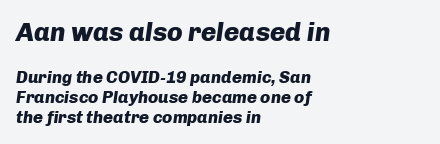
Q: Is the text bold? A: Yes.
Q: Is the text italic (slanted)? A: Yes, it leans right by about 8 degrees.
Q: Is the text underlined? A: No.
Q: How is the paragraph aligned? A: Left-aligned.
Q: Is the spacing between letters normal or unusually wide? A: Normal.
Q: Which block of text is set in a larger size, the first (top) or the second (bottom)? A: The first (top) one.
